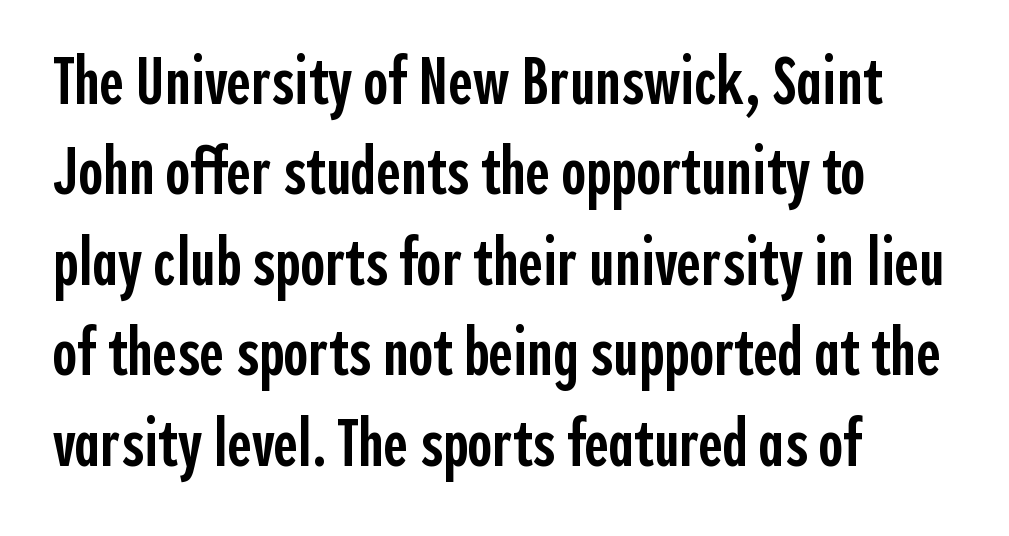
{"serif": "no", "italic": "no", "bold": "semi", "weight": "semibold", "width": "condensed", "x_height": "medium", "monospaced": "no", "underline": "no", "align": "left", "line_spacing": "normal", "line_spacing_ratio": 1.35, "letter_spacing": "normal", "letter_spacing_em": 0.0, "glyph_px": 67}
